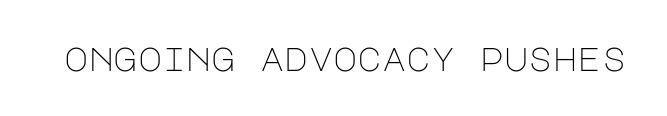
The image shows 33 px light sans-serif type, upright; set normal letter spacing, not underlined; low stroke contrast and a large x-height.
